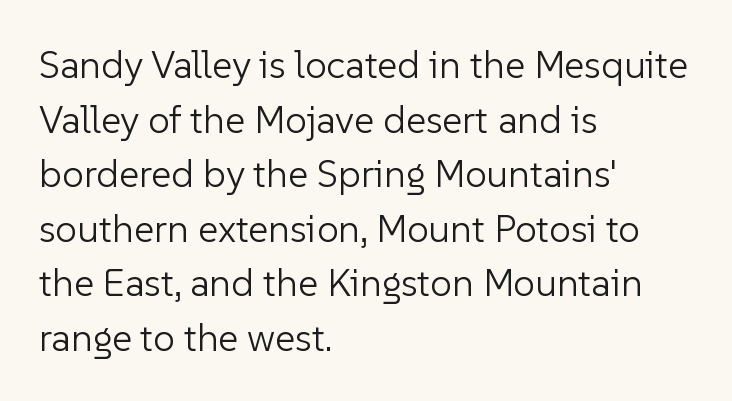
The line texture is even and compact thanks to regular tracking. Quick note: underline off. Does the type have serifs? No, each stem ends abruptly. Varying glyph widths throughout — classic text-font behaviour. The letters stand straight up with perfectly vertical stems.
